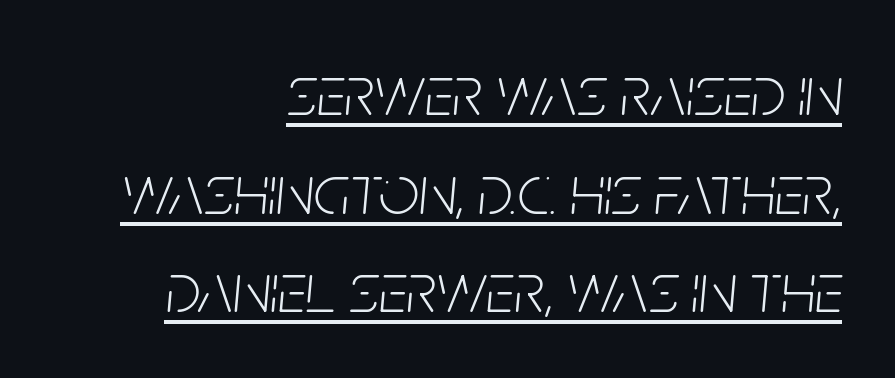
Reading down the block, your eye finds every line finishing at a fixed right position. The text carries the slant typical of an italic or oblique font. Stroke mass is kept to a normal reading level or below. Is there much room between lines? A standard amount, neither cramped nor airy.
